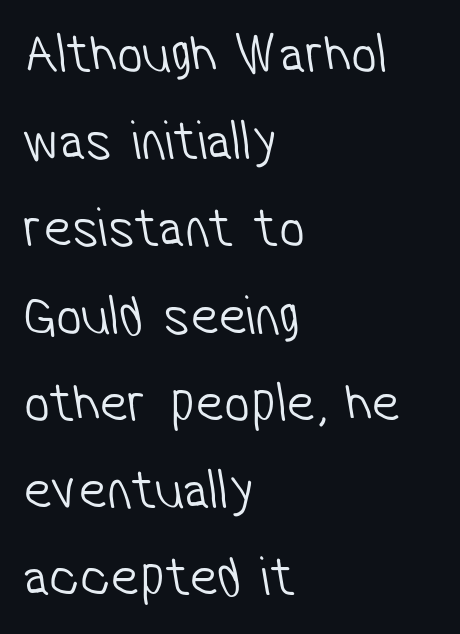
The image shows 57 px light, condensed sans-serif type; set left-aligned, normal line spacing (1.53x), normal letter spacing, not underlined; low stroke contrast and a medium x-height.
